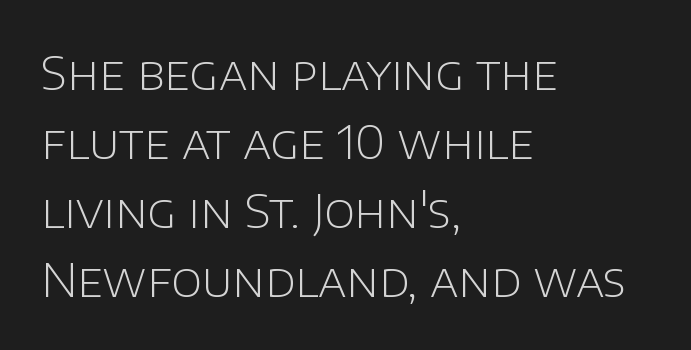
{"serif": "no", "italic": "no", "bold": "no", "weight": "light", "width": "normal", "stroke_contrast": "low", "x_height": "large", "monospaced": "no", "underline": "no", "align": "left", "line_spacing": "normal", "line_spacing_ratio": 1.47, "letter_spacing": "normal", "letter_spacing_em": 0.0, "glyph_px": 47}
